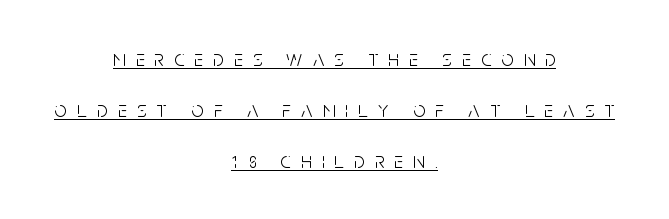
What stands out about the letter spacing? Its width — letters are far apart. Airy leading. Notice how a bar underscores the lettering throughout. Nothing heavy about these letters — not bold at all. If you folded the block vertically in half, each line would mirror itself in length. The lettering stays uniformly vertical, giving the passage a roman look.
